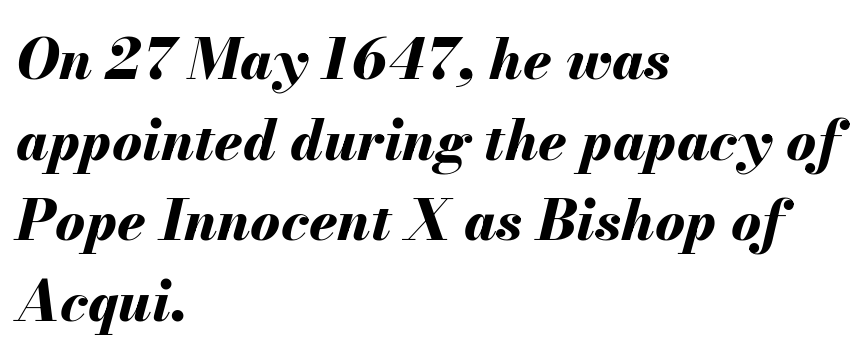
The image shows 56 px bold type, italic (leaning right); set left-aligned, normal line spacing (1.44x), normal letter spacing, not underlined; medium stroke contrast and a small x-height.
